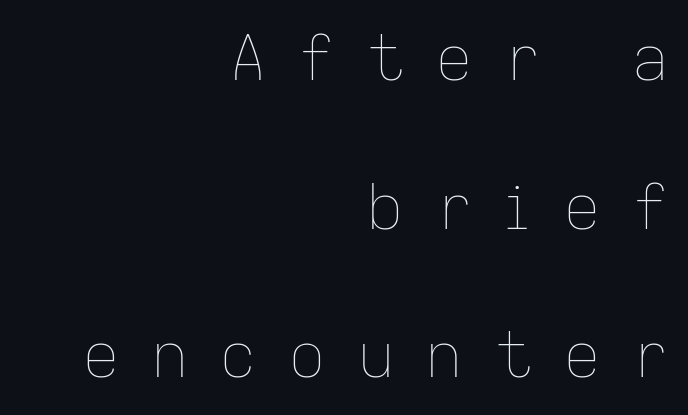
Looks like regular typesetting: each glyph gets only the width it needs. What stands out about the letter spacing? Its width — letters are far apart. This rendering uses right alignment, leaving the left contour irregular. Decoration check: the copy has no underline. Notice the wide empty band between every row — that's loose leading.
